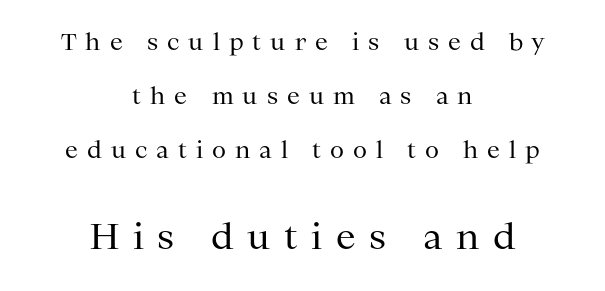
{"serif": "yes", "italic": "no", "bold": "no", "weight": "regular", "width": "normal", "stroke_contrast": "medium", "x_height": "medium", "monospaced": "no", "underline": "no", "align": "center", "line_spacing": "loose", "line_spacing_ratio": 2.35, "letter_spacing": "wide", "letter_spacing_em": 0.39, "larger_block": "second", "size_ratio": 1.52, "glyph_px": 35}
